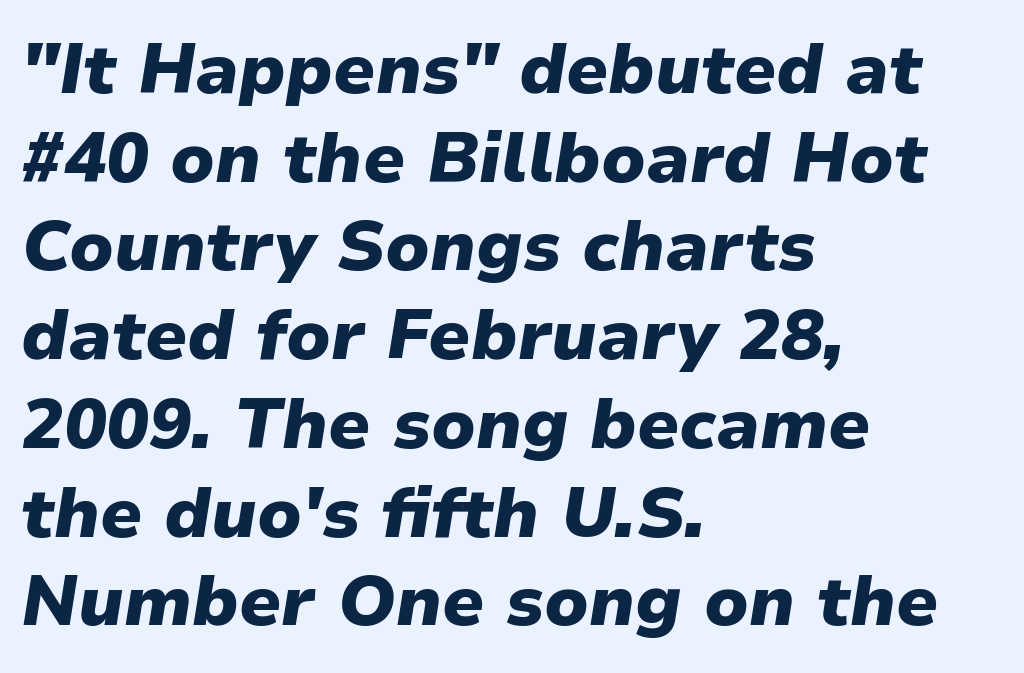
The image shows 71 px heavy type, italic (leaning right); set left-aligned, normal line spacing (1.25x), normal letter spacing, not underlined; low stroke contrast and a medium x-height.
